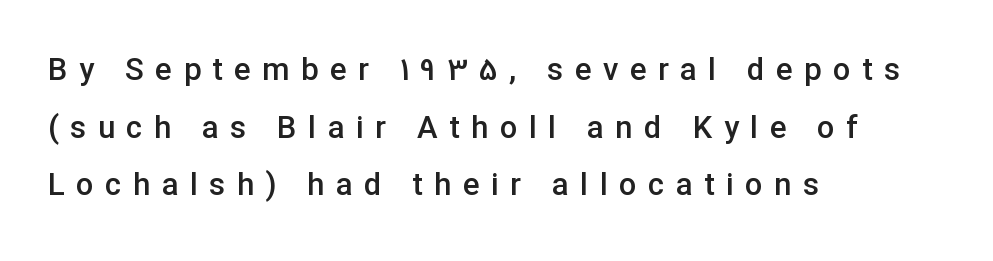
The image shows 31 px semibold sans-serif type, upright; set left-aligned, line spacing 1.86x, unusually wide letter spacing (+0.37 em), not underlined; low stroke contrast and a medium x-height.
